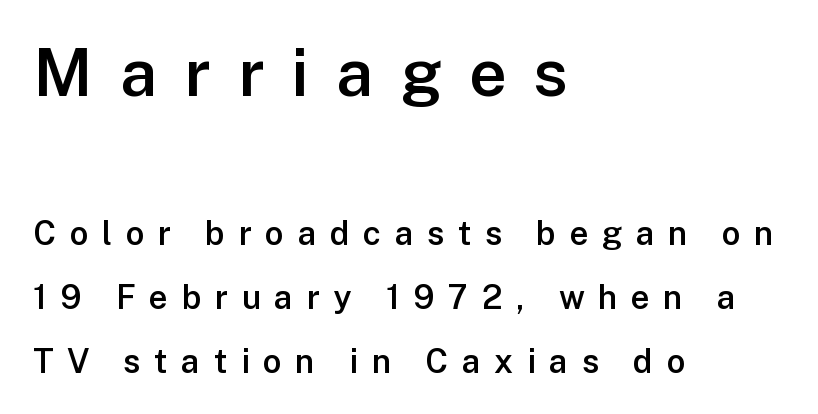
The image shows 66 px semibold sans-serif type, upright; set left-aligned, loose line spacing (1.93x), unusually wide letter spacing (+0.41 em), not underlined; the first (top) block is 2.0x larger; low stroke contrast and a medium x-height.
